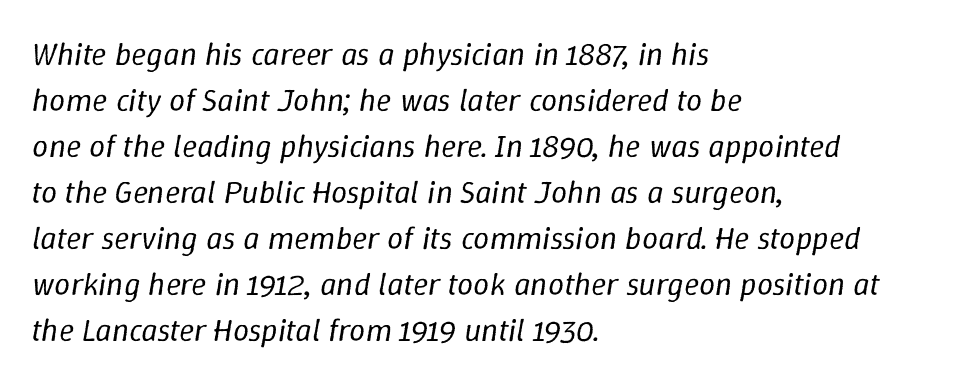
Compared with typical body copy, the letter spacing here is the same. You could not count columns in this text — the font is proportionally spaced. The axis of the letterforms is tilted away from vertical. Reading down the block, your eye returns to a fixed left position each line.
